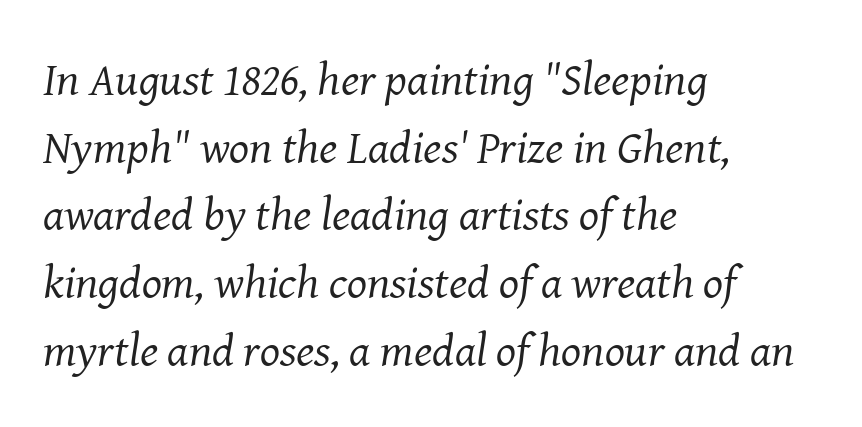
The image shows 47 px regular-weight serif type, italic (leaning right); set left-aligned, normal line spacing (1.44x), normal letter spacing, not underlined; medium stroke contrast and a medium x-height.
